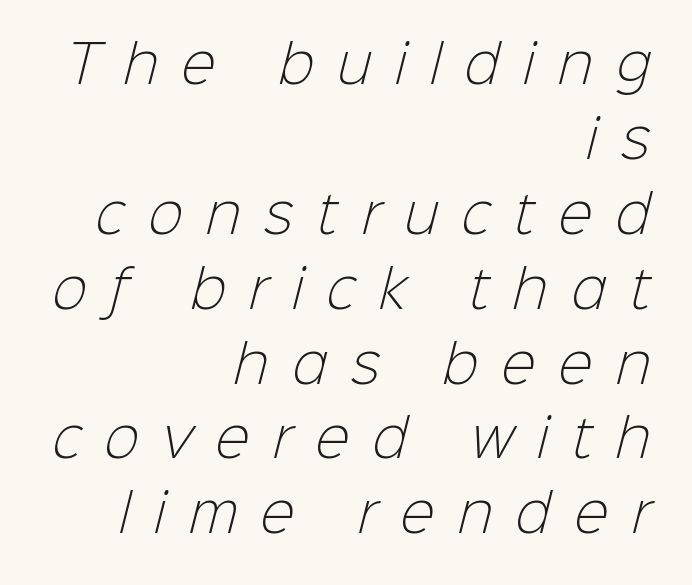
The image shows 52 px light sans-serif type; set right-aligned, normal line spacing (1.44x), unusually wide letter spacing (+0.45 em), not underlined; low stroke contrast and a medium x-height.
